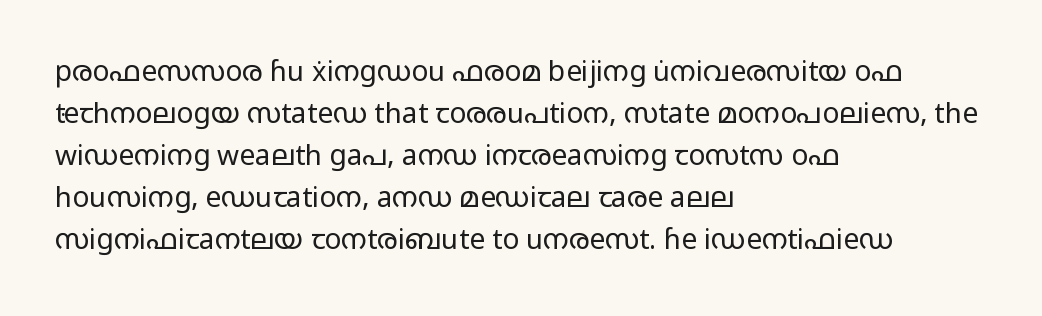
Q: Is the text bold? A: No.
Q: Is the text italic (slanted)? A: No, it is upright.
Q: Is the typeface a serif or a sans-serif typeface? A: Sans-serif.
Q: Is the text underlined? A: No.
Q: How is the paragraph aligned? A: Left-aligned.
Q: Is the spacing between letters normal or unusually wide? A: Normal.
Q: Is the spacing between lines tight, normal or loose? A: Normal.
Q: Width (condensed, normal, or wide)? A: Wide.
Q: Stroke contrast? A: Low.
Q: x-height? A: Medium.
Q: Monospaced? A: No.
